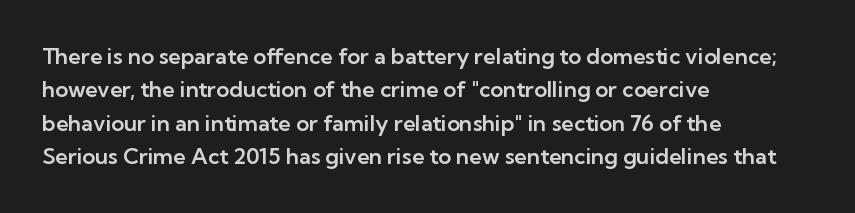
Regarding leading, the lines here are spaced in the standard way. The typography opts for an upright posture over an oblique one. Caption: multi-line text, flush left, ragged right. Nothing unusual about the tracking: characters are spaced as the font intends.
